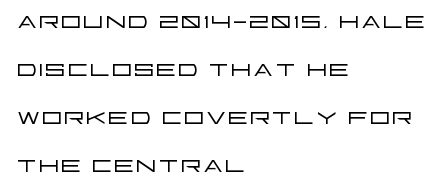
{"serif": "no", "italic": "no", "bold": "no", "weight": "light", "width": "wide", "stroke_contrast": "low", "x_height": "large", "monospaced": "no", "underline": "no", "align": "left", "line_spacing": "normal", "line_spacing_ratio": 1.45, "letter_spacing": "normal", "letter_spacing_em": 0.0, "glyph_px": 33}
